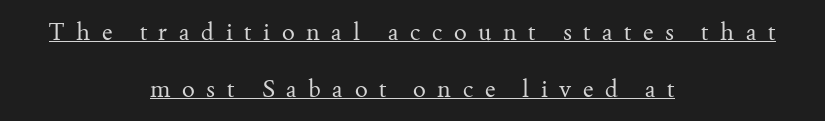
Q: Is the text bold? A: No.
Q: Is the text italic (slanted)? A: No, it is upright.
Q: Is the text underlined? A: Yes.
Q: How is the paragraph aligned? A: Centered.
Q: Is the spacing between letters normal or unusually wide? A: Unusually wide.
Q: Is the spacing between lines tight, normal or loose? A: Loose.
